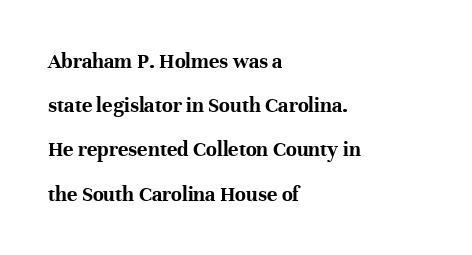
The image shows 22 px bold type, upright; set left-aligned, loose line spacing (2.01x), normal letter spacing, not underlined.
